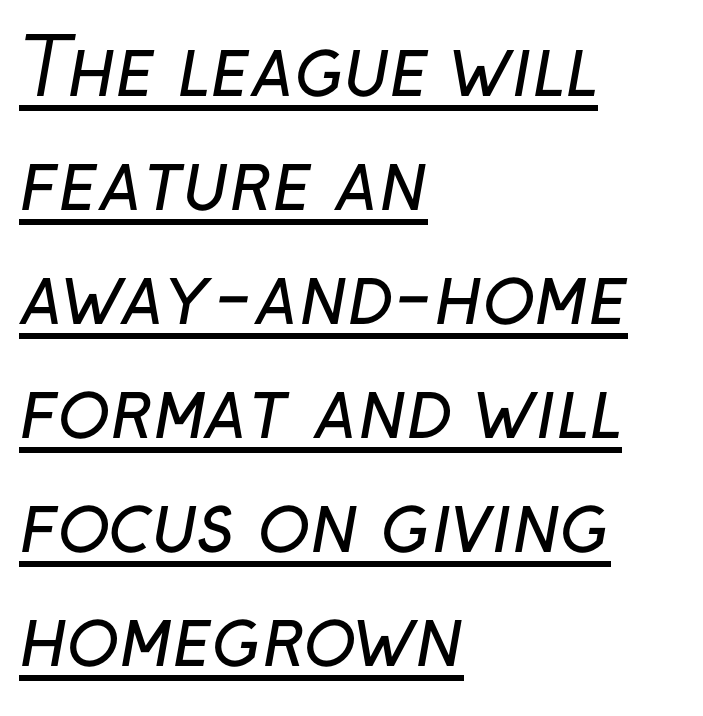
Looks like regular typesetting: each glyph gets only the width it needs. Honestly, the underline is the first thing you notice here. The rendering uses a moderate line-height, typical for paragraphs. The face used here is rendered with its standard letterfit. The designer went with a sans here, leaving each stem footless.
